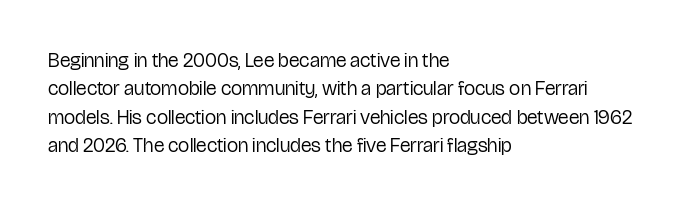
Glyph-to-glyph distance matches everyday printed text. One glance says typical: line gaps are just what's usual. A bare baseline throughout the passage. Does the lettering tilt? It doesn't — this is upright.
